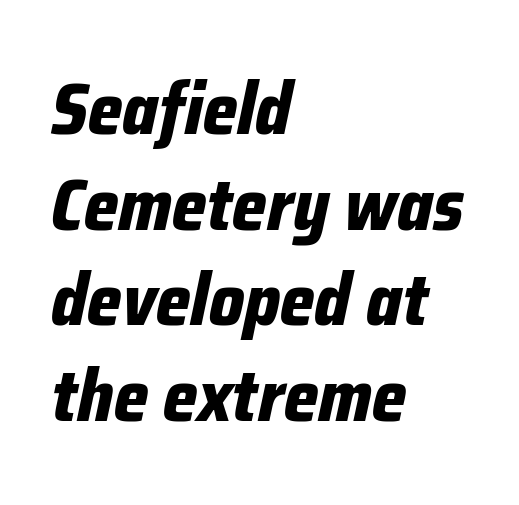
Does extra space separate the letters? No, they use regular spacing. The letters advance in unequal steps, a hallmark of proportional type. Decoration check: the copy has no underline. The face used here has a pronounced slope to its letters. Where is the straight margin? On the left.
